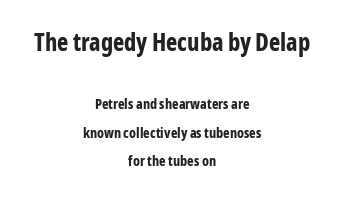
If you squint, the top block still reads clearly — it's the larger of the two. Ordinary non-slanted type is in use. Words float on clear page, feet unadorned. There is no visible air inserted between adjacent glyphs. The font is running at its bold setting.
